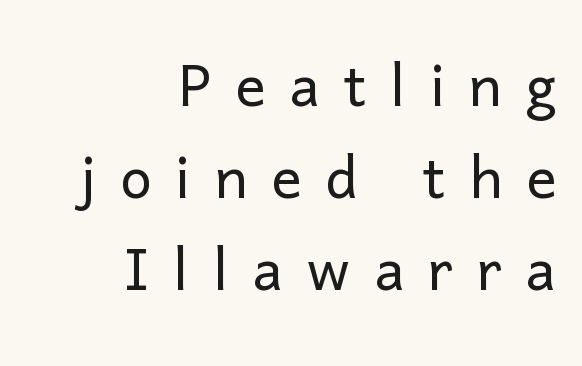
Nothing heavy about these letters — not bold at all. Is this a fixed-width face? No — the glyphs have proportional, varying widths. You can tell from the bare stems that sans-serif type was used. You could only call the tracking loose — the letters float apart. The gap between lines stays unmarked. A student would call this right alignment; a typographer would say flush right, rag left.
